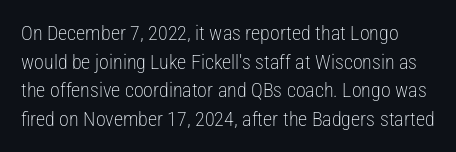
{"italic": "no", "bold": "no", "underline": "no", "line_spacing": "normal", "line_spacing_ratio": 1.43, "letter_spacing": "normal", "letter_spacing_em": 0.0, "glyph_px": 20}
